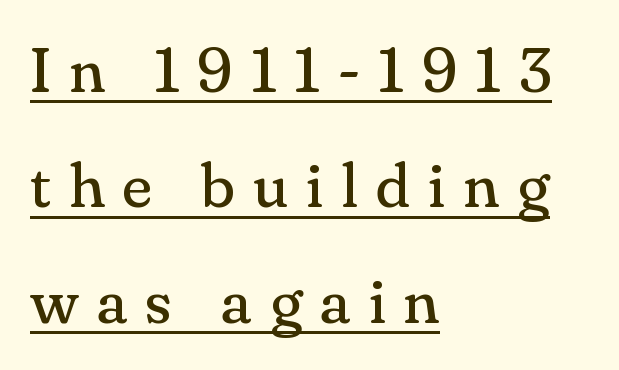
Q: Is the text bold? A: No.
Q: Is the text italic (slanted)? A: No, it is upright.
Q: Is the typeface a serif or a sans-serif typeface? A: Serif.
Q: Is the text underlined? A: Yes.
Q: How is the paragraph aligned? A: Left-aligned.
Q: Is the spacing between letters normal or unusually wide? A: Unusually wide.
Q: Width (condensed, normal, or wide)? A: Normal.
Q: Stroke contrast? A: Medium.
Q: x-height? A: Small.
Q: Monospaced? A: No.
